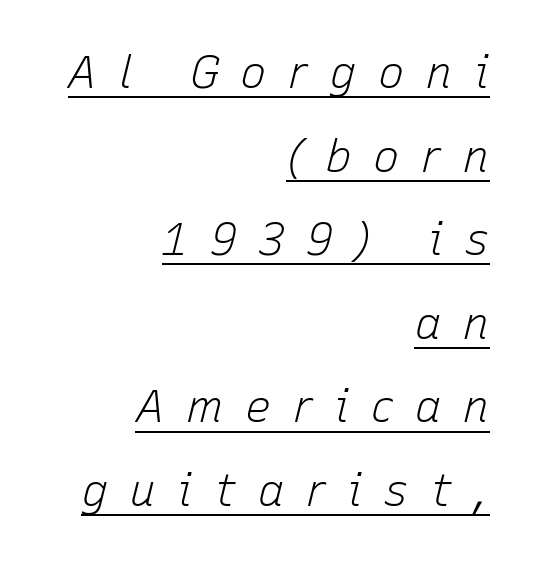
Is the letter spacing exaggerated? Yes — the characters are pushed far apart. Is this a fixed-width face? No — the glyphs have proportional, varying widths. A baseline rule has been typeset under these characters. Leftover space on each line is placed entirely before the opening word. Quick note: interline space is abundant.
